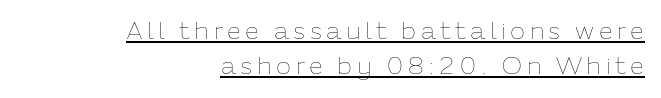
The image shows 25 px text type, upright; set right-aligned, normal line spacing (1.41x), underlined.
